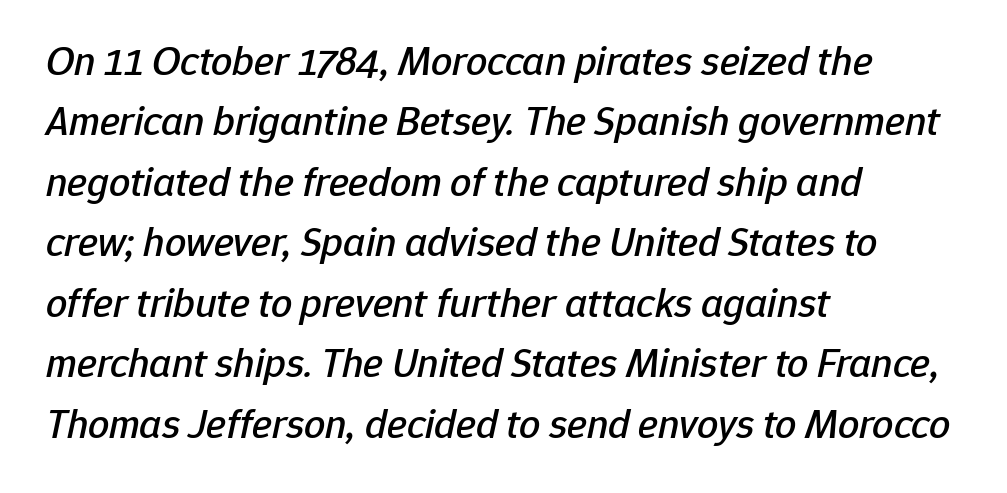
Q: Is the text italic (slanted)? A: Yes, it leans right by about 12 degrees.
Q: Is the text underlined? A: No.
Q: How is the paragraph aligned? A: Left-aligned.
Q: Is the spacing between letters normal or unusually wide? A: Normal.
Q: Is the spacing between lines tight, normal or loose? A: Normal.
Q: Width (condensed, normal, or wide)? A: Normal.
Q: Stroke contrast? A: Low.
Q: x-height? A: Medium.
Q: Monospaced? A: No.
